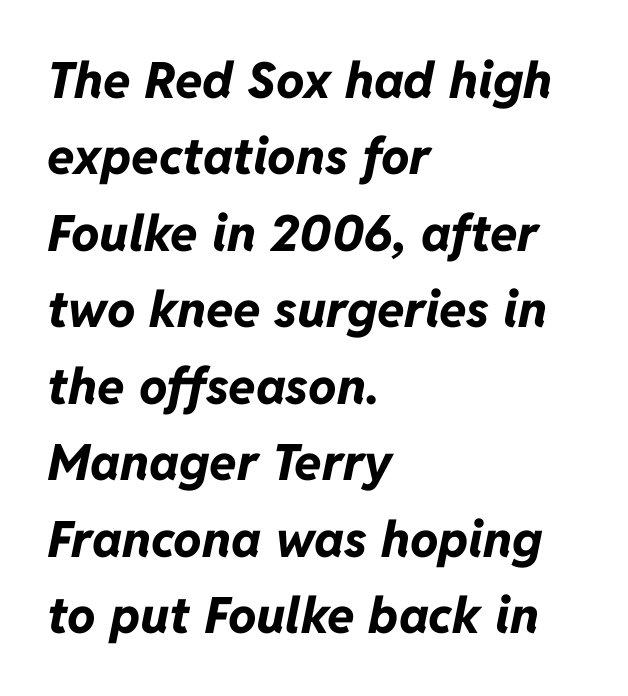
Q: Is the text bold? A: Yes.
Q: Is the text italic (slanted)? A: Yes, it leans right by about 11 degrees.
Q: Is the text underlined? A: No.
Q: How is the paragraph aligned? A: Left-aligned.
Q: Is the spacing between letters normal or unusually wide? A: Normal.
Q: Is the spacing between lines tight, normal or loose? A: Normal.
Q: Width (condensed, normal, or wide)? A: Normal.
Q: Stroke contrast? A: Low.
Q: x-height? A: Medium.
Q: Monospaced? A: No.
